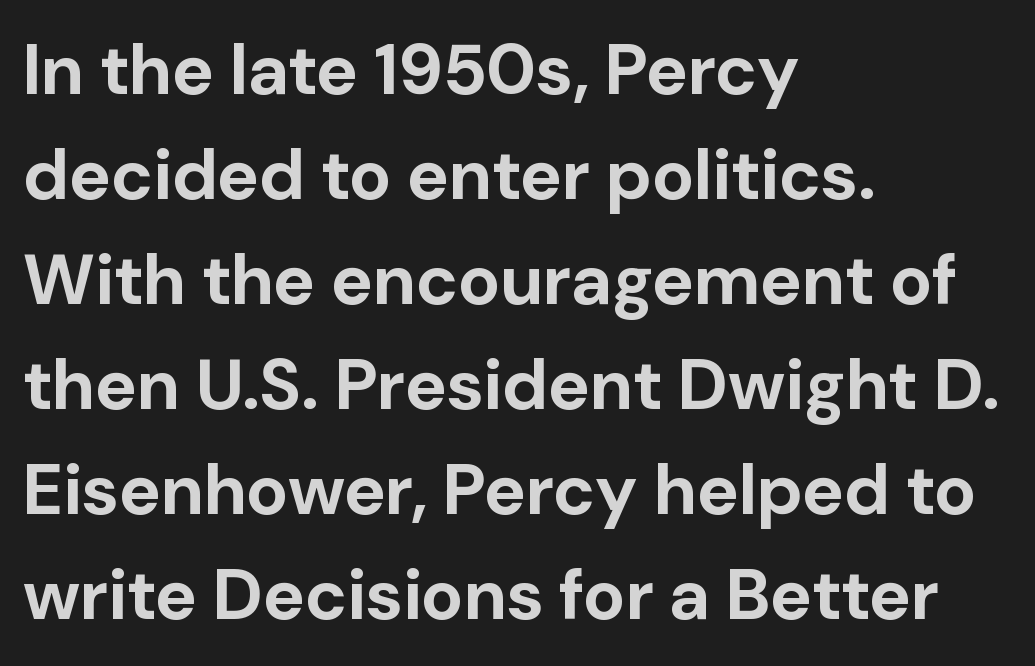
{"serif": "no", "italic": "no", "bold": "yes", "weight": "bold", "width": "normal", "stroke_contrast": "low", "x_height": "medium", "monospaced": "no", "underline": "no", "align": "left", "line_spacing": "normal", "line_spacing_ratio": 1.48, "letter_spacing": "normal", "letter_spacing_em": 0.0, "glyph_px": 71}
